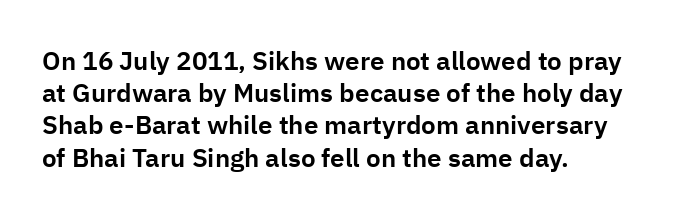
{"italic": "no", "underline": "no", "align": "left", "line_spacing_ratio": 1.24, "letter_spacing": "normal", "letter_spacing_em": 0.0, "glyph_px": 26}
